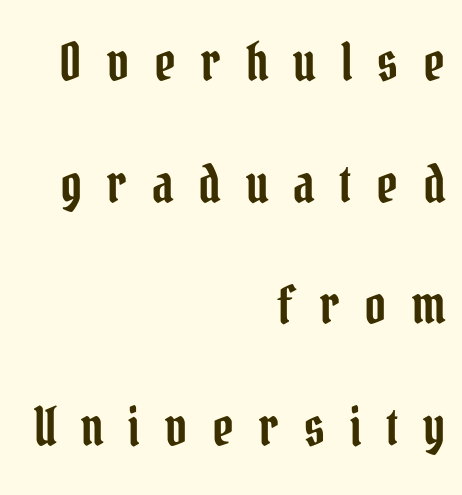
No italicization has been applied; the sample stays upright. Looks like regular typesetting: each glyph gets only the width it needs. This rendering uses right alignment, leaving the left contour irregular. Substantial extra tracking has been applied to these lines.
